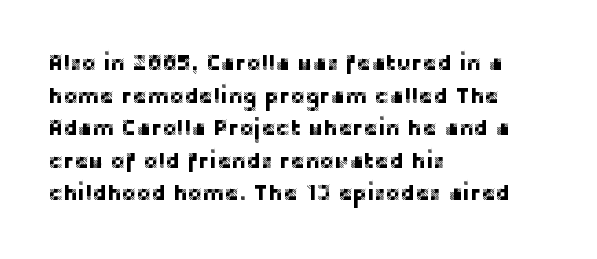
{"italic": "no", "underline": "no", "align": "left", "line_spacing": "normal", "line_spacing_ratio": 1.48, "letter_spacing": "normal", "letter_spacing_em": 0.0, "glyph_px": 22}
